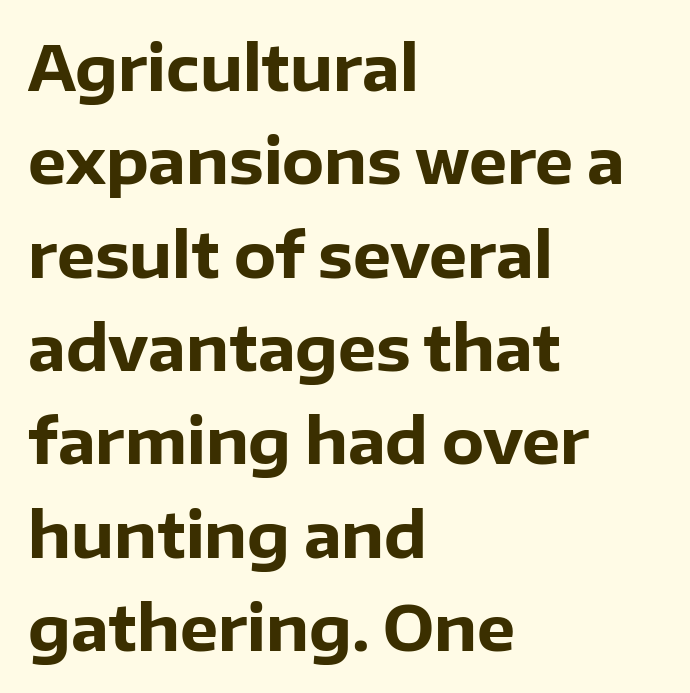
Q: Is the text bold? A: Yes.
Q: Is the text italic (slanted)? A: No, it is upright.
Q: Is the typeface a serif or a sans-serif typeface? A: Sans-serif.
Q: Is the text underlined? A: No.
Q: How is the paragraph aligned? A: Left-aligned.
Q: Is the spacing between letters normal or unusually wide? A: Normal.
Q: Is the spacing between lines tight, normal or loose? A: Normal.
Q: Width (condensed, normal, or wide)? A: Normal.
Q: Stroke contrast? A: Low.
Q: x-height? A: Medium.
Q: Monospaced? A: No.
